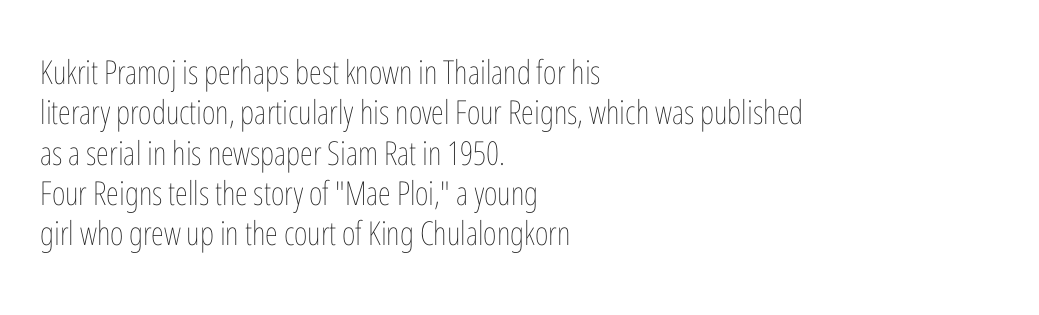
Q: Is the text bold? A: No.
Q: Is the text italic (slanted)? A: No, it is upright.
Q: Is the text underlined? A: No.
Q: How is the paragraph aligned? A: Left-aligned.
Q: Is the spacing between letters normal or unusually wide? A: Normal.
Q: Width (condensed, normal, or wide)? A: Condensed.
Q: Stroke contrast? A: Low.
Q: x-height? A: Medium.
Q: Monospaced? A: No.
